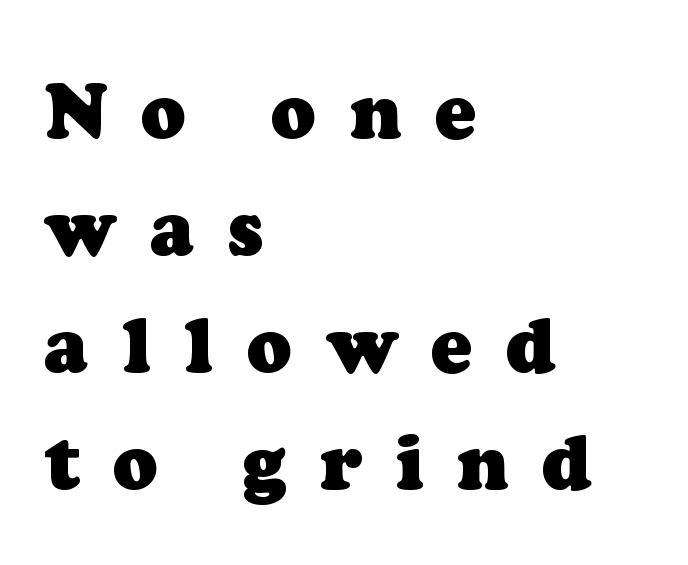
{"serif": "yes", "bold": "yes", "weight": "heavy", "width": "normal", "stroke_contrast": "low", "x_height": "medium", "monospaced": "no", "underline": "no", "align": "left", "line_spacing": "normal", "line_spacing_ratio": 1.56, "letter_spacing": "wide", "letter_spacing_em": 0.45, "glyph_px": 75}
